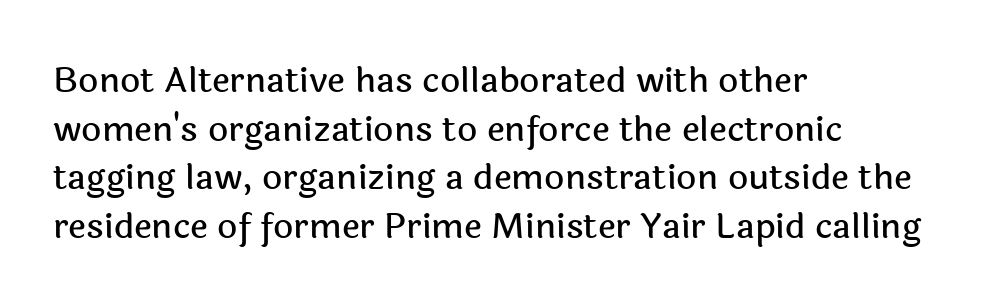
{"serif": "no", "italic": "no", "width": "normal", "x_height": "medium", "monospaced": "no", "underline": "no", "align": "left", "line_spacing": "normal", "line_spacing_ratio": 1.39, "letter_spacing": "normal", "letter_spacing_em": 0.0, "glyph_px": 35}
